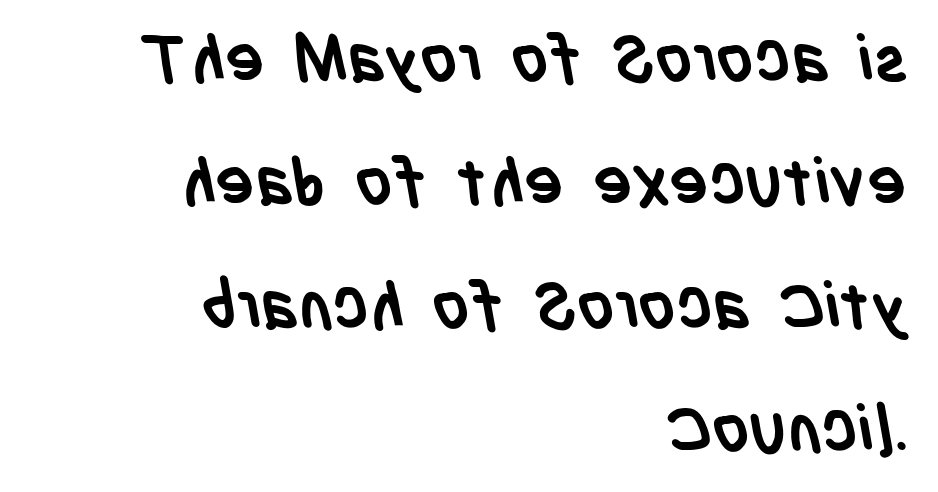
{"serif": "no", "bold": "yes", "weight": "semibold", "width": "condensed", "stroke_contrast": "low", "x_height": "large", "monospaced": "no", "underline": "no", "align": "right", "line_spacing": "loose", "line_spacing_ratio": 1.9, "letter_spacing": "normal", "letter_spacing_em": 0.0, "glyph_px": 65}
